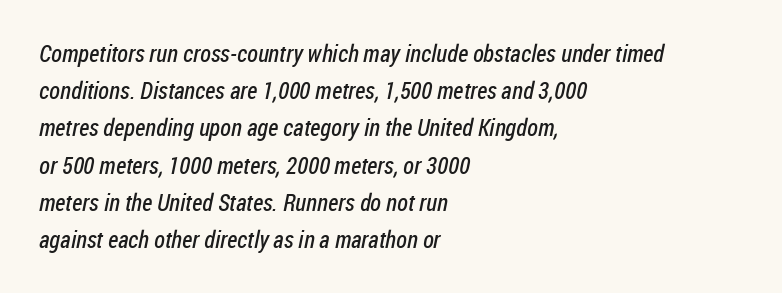
Beneath every word, the page is bare. The leading is moderate, giving the passage an even texture. This sample uses plain, unmodified letter spacing. Vertical stems look standard width or narrower in stroke. This sample is left-justified, so line endings fall wherever the words run out.
